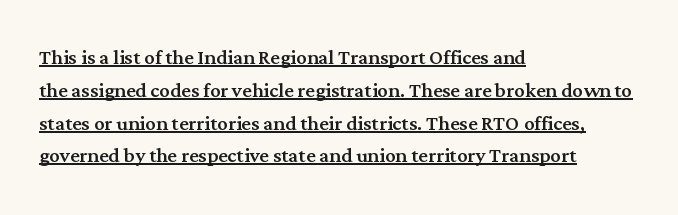
{"italic": "no", "underline": "yes", "align": "left", "line_spacing": "normal", "line_spacing_ratio": 1.26, "letter_spacing": "normal", "letter_spacing_em": 0.0, "glyph_px": 26}
